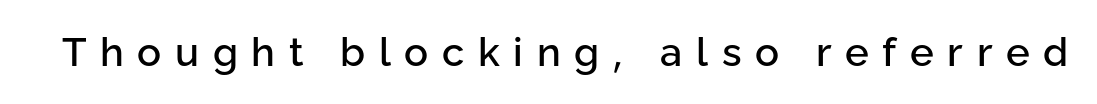
The image shows 40 px sans-serif type, upright; set unusually wide letter spacing (+0.34 em), not underlined; low stroke contrast and a medium x-height.
